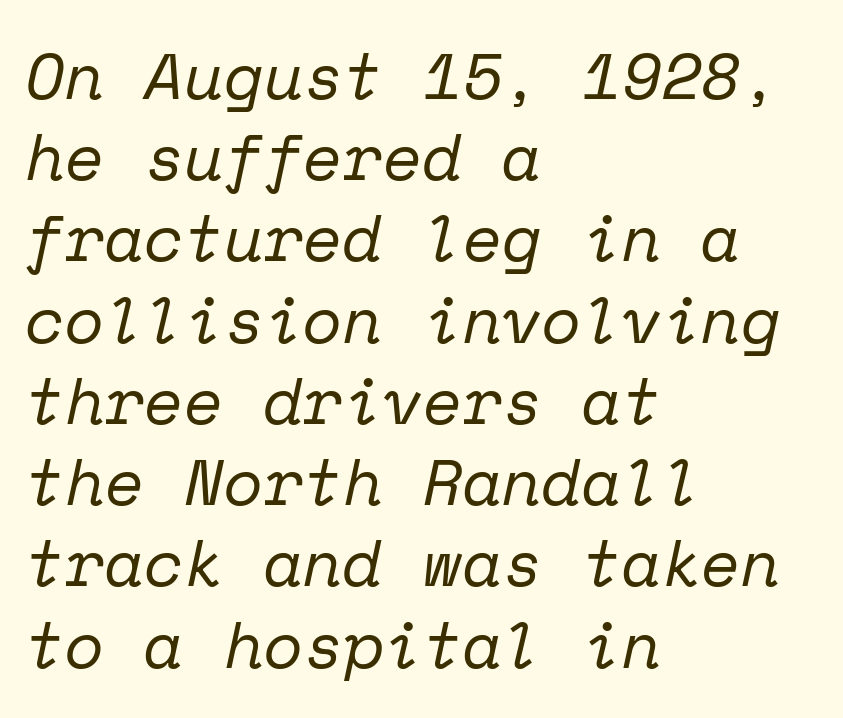
The image shows 65 px regular-weight serif type, italic (leaning right), monospaced; set left-aligned, normal line spacing (1.25x), normal letter spacing, not underlined; low stroke contrast and a medium x-height.
